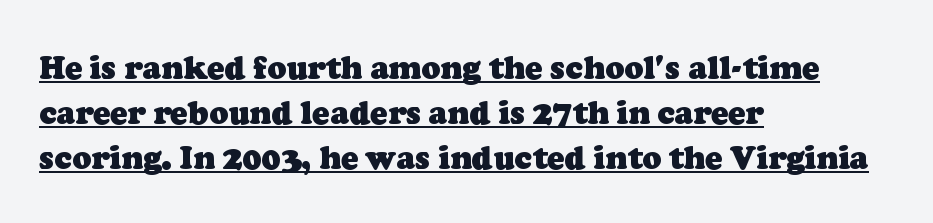
The paragraph has a hard left edge and a soft right edge. Here the designer chose a conventional face with non-uniform glyph widths. The characters look thick and weighty, a clear bold. These lines sit exactly where default settings would place them.
